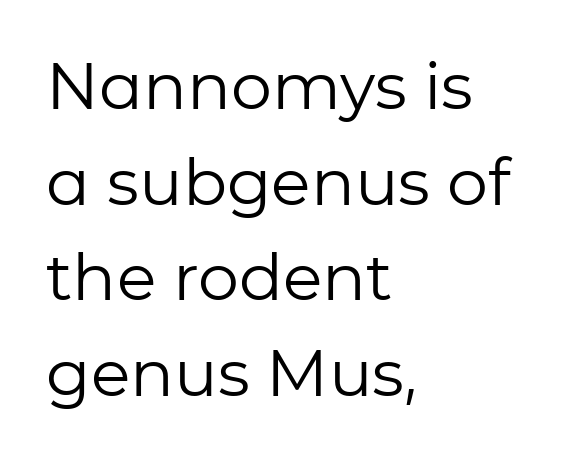
{"serif": "no", "italic": "no", "bold": "no", "weight": "regular", "width": "normal", "stroke_contrast": "low", "x_height": "medium", "monospaced": "no", "underline": "no", "align": "left", "line_spacing": "normal", "line_spacing_ratio": 1.47, "letter_spacing": "normal", "letter_spacing_em": 0.0, "glyph_px": 65}
